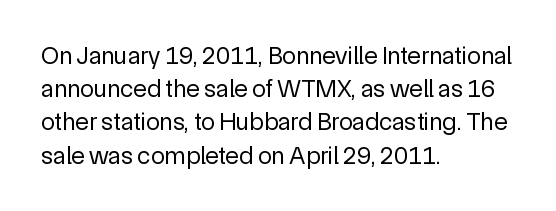
Q: Is the text bold? A: No.
Q: Is the text italic (slanted)? A: No, it is upright.
Q: Is the text underlined? A: No.
Q: How is the paragraph aligned? A: Left-aligned.
Q: Is the spacing between letters normal or unusually wide? A: Normal.
Q: Is the spacing between lines tight, normal or loose? A: Normal.
